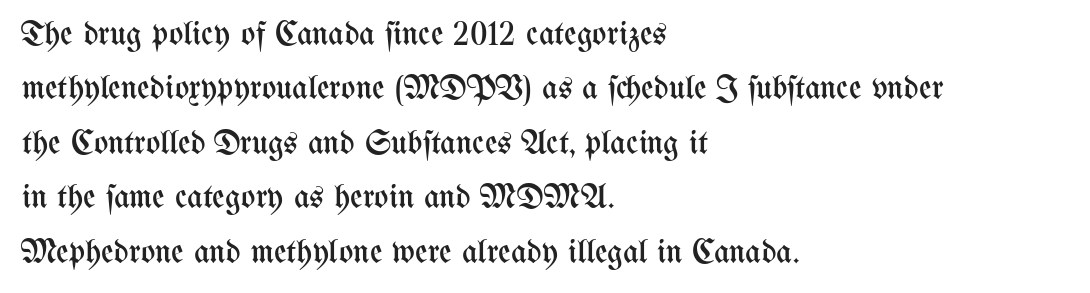
{"italic": "no", "bold": "no", "weight": "regular", "width": "condensed", "stroke_contrast": "medium", "x_height": "medium", "monospaced": "no", "underline": "no", "align": "left", "line_spacing": "normal", "line_spacing_ratio": 1.6, "letter_spacing": "normal", "letter_spacing_em": 0.0, "glyph_px": 34}
